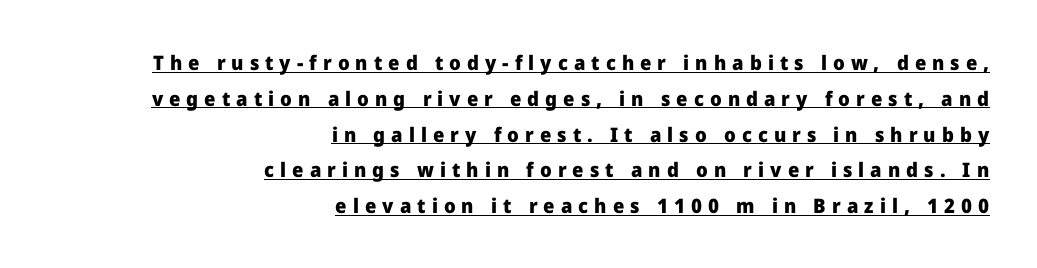
{"italic": "no", "bold": "yes", "underline": "yes", "align": "right", "line_spacing_ratio": 1.79, "letter_spacing": "wide", "letter_spacing_em": 0.3, "glyph_px": 20}
